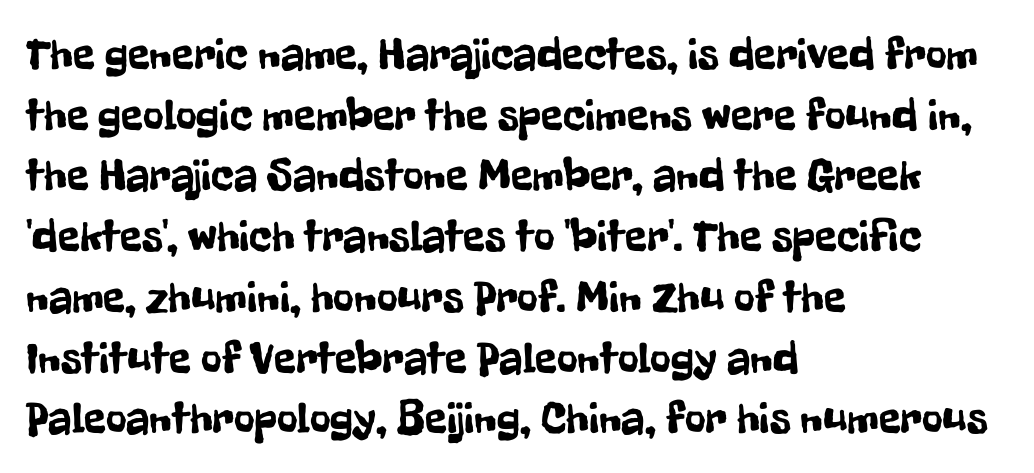
These lines keep a tight, regular rhythm from letter to letter. Observe the absence of serifs on each vertical stroke in this sample. Which margin do the lines hug? The left one — the right edge is uneven. The area under the type is left untouched. The lettering stays uniformly vertical, giving the passage a roman look. Think of a printed novel: that variable character pitch is what you see here.
